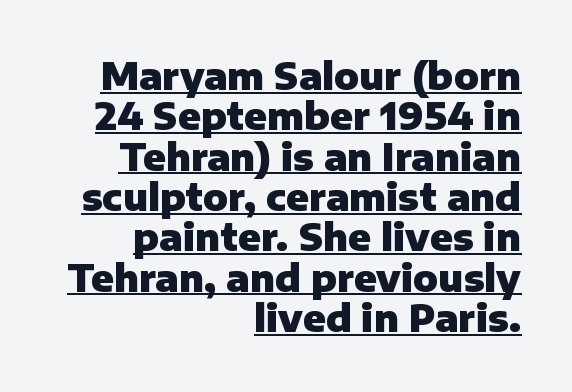
The image shows 37 px heavy sans-serif type, upright; set right-aligned, tight line spacing (1.09x), normal letter spacing, underlined; low stroke contrast and a medium x-height.
